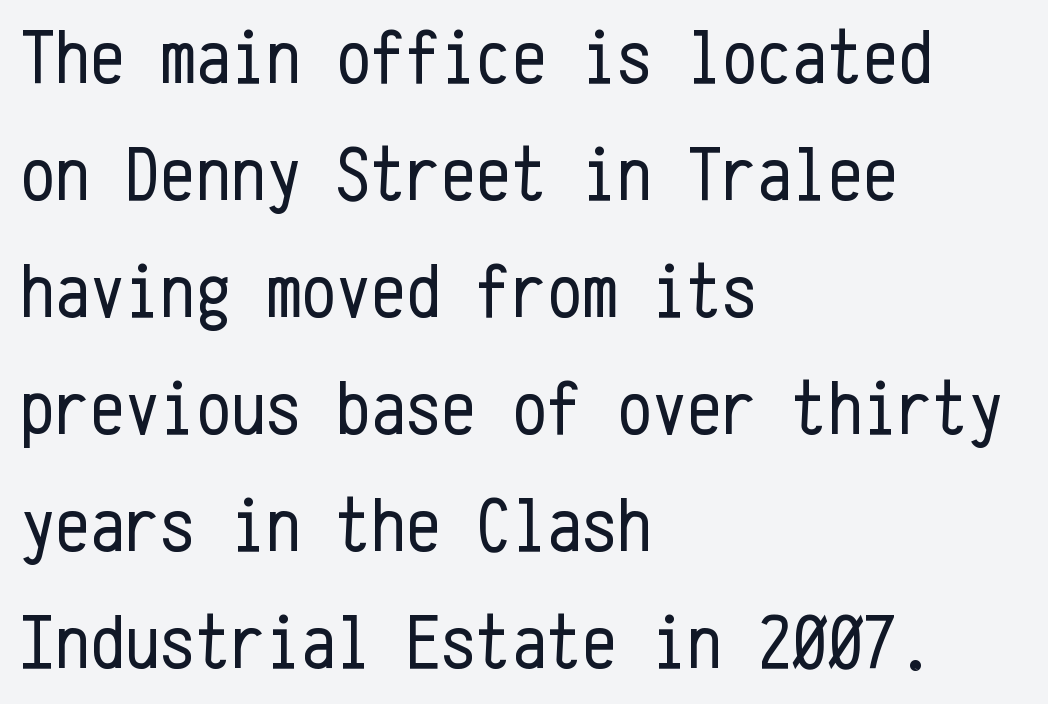
Glyph-to-glyph distance matches everyday printed text. Line spacing here is normal. Monospaced: the letters line up in strict vertical columns. The letters carry no serifs — their stems end cleanly without finishing strokes. Typeset ragged right — the left edge is the straight one. No italicization has been applied; the sample stays upright.
